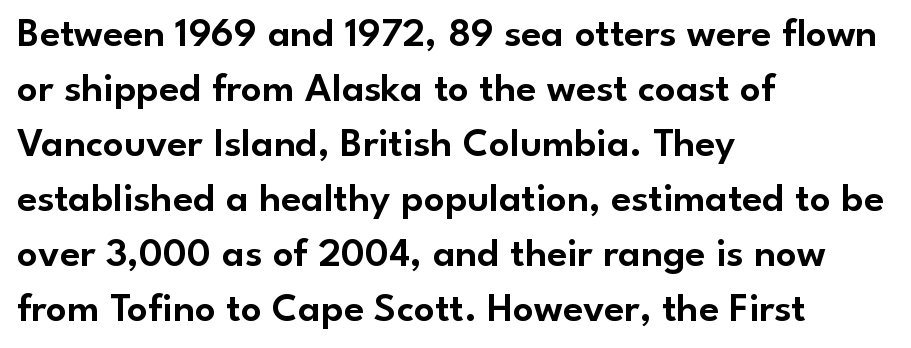
{"serif": "no", "italic": "no", "width": "normal", "stroke_contrast": "low", "x_height": "small", "monospaced": "no", "underline": "no", "align": "left", "line_spacing": "normal", "line_spacing_ratio": 1.34, "letter_spacing": "normal", "letter_spacing_em": 0.0, "glyph_px": 41}
